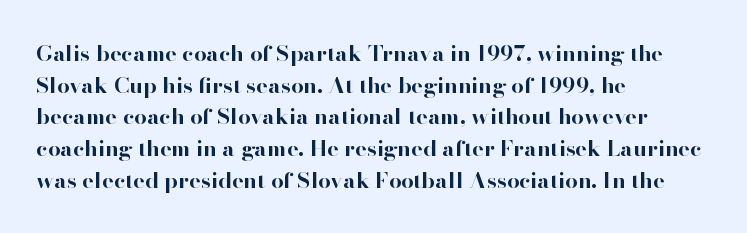
The image shows 22 px bold type, upright; set left-aligned, normal line spacing (1.44x), normal letter spacing, not underlined.
